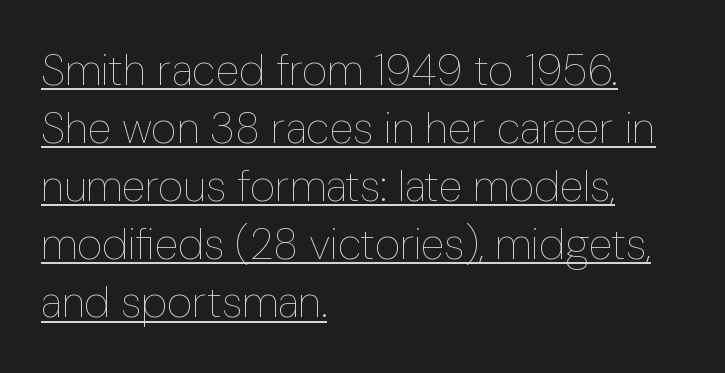
Q: Is the text bold? A: No.
Q: Is the text italic (slanted)? A: No, it is upright.
Q: Is the text underlined? A: Yes.
Q: How is the paragraph aligned? A: Left-aligned.
Q: Is the spacing between letters normal or unusually wide? A: Normal.
Q: Is the spacing between lines tight, normal or loose? A: Normal.
Q: Width (condensed, normal, or wide)? A: Condensed.
Q: Stroke contrast? A: Low.
Q: x-height? A: Medium.
Q: Monospaced? A: No.
